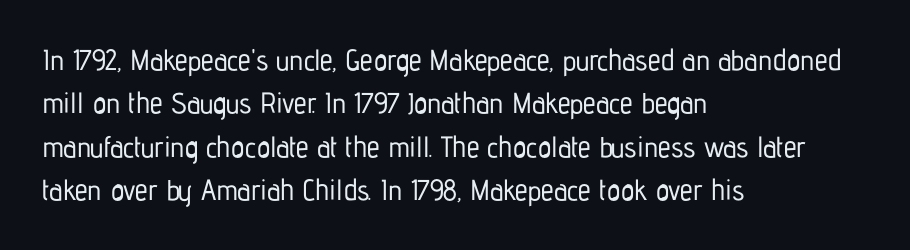
The image shows 29 px condensed sans-serif type, upright; set left-aligned, normal line spacing (1.5x), normal letter spacing, not underlined; low stroke contrast and a medium x-height.
